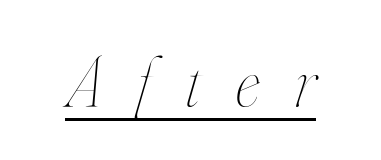
The image shows 72 px thin, condensed type, italic (leaning right); set unusually wide letter spacing (+0.48 em), underlined; high stroke contrast and a small x-height.
